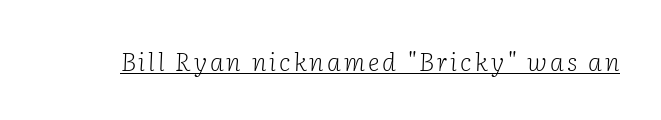
{"italic": "yes", "lean": "right", "slant_degrees": 2, "bold": "no", "underline": "yes", "glyph_px": 25}
